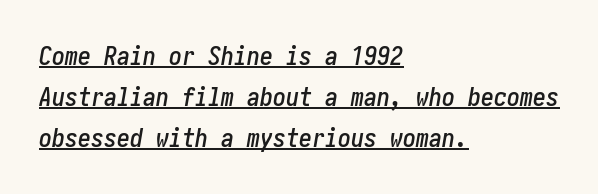
The image shows 26 px text type, italic (leaning right); set left-aligned, normal line spacing (1.57x), normal letter spacing, underlined.
